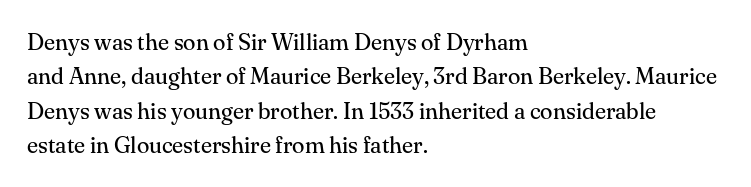
{"italic": "no", "bold": "no", "underline": "no", "align": "left", "line_spacing": "normal", "line_spacing_ratio": 1.5, "letter_spacing": "normal", "letter_spacing_em": 0.0, "glyph_px": 23}
